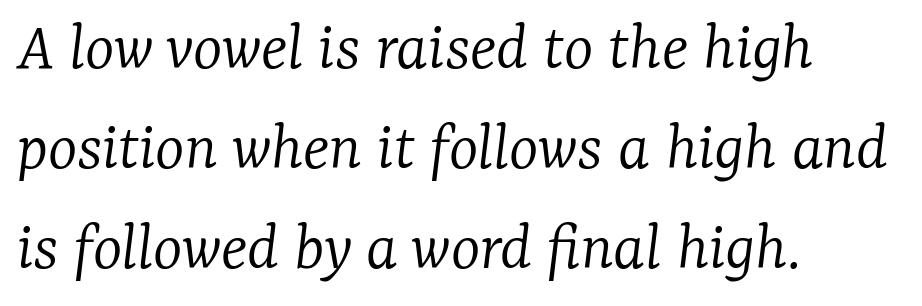
Q: Is the text bold? A: No.
Q: Is the text italic (slanted)? A: Yes, it leans right by about 7 degrees.
Q: Is the typeface a serif or a sans-serif typeface? A: Serif.
Q: Is the text underlined? A: No.
Q: How is the paragraph aligned? A: Left-aligned.
Q: Is the spacing between letters normal or unusually wide? A: Normal.
Q: Is the spacing between lines tight, normal or loose? A: Normal.
Q: Width (condensed, normal, or wide)? A: Normal.
Q: Stroke contrast? A: Low.
Q: x-height? A: Medium.
Q: Monospaced? A: No.
